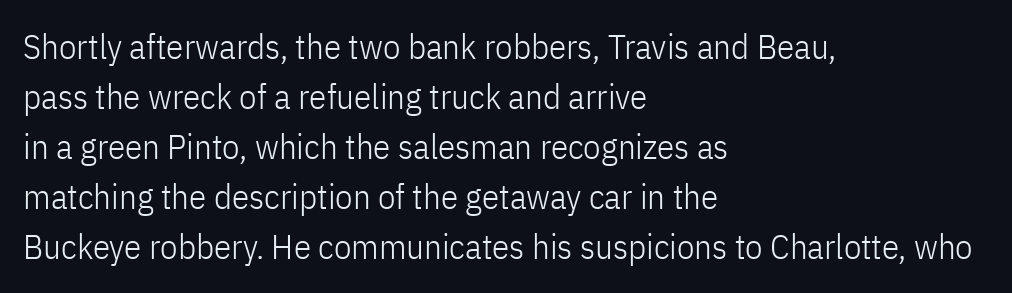
{"serif": "no", "italic": "no", "bold": "no", "weight": "light", "width": "condensed", "stroke_contrast": "low", "x_height": "medium", "monospaced": "no", "underline": "no", "align": "left", "line_spacing": "normal", "line_spacing_ratio": 1.43, "letter_spacing": "normal", "letter_spacing_em": 0.0, "glyph_px": 35}
